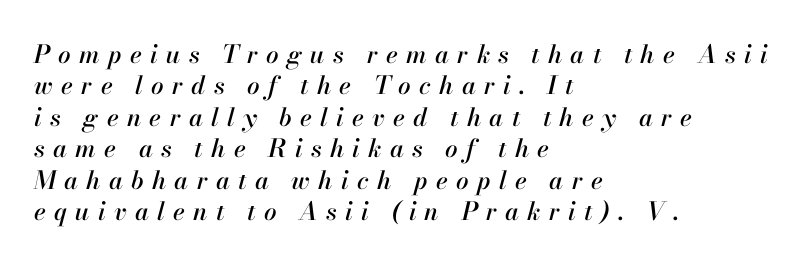
The image shows 25 px text type, italic (leaning right); set left-aligned, normal line spacing (1.26x), unusually wide letter spacing (+0.33 em), not underlined.
